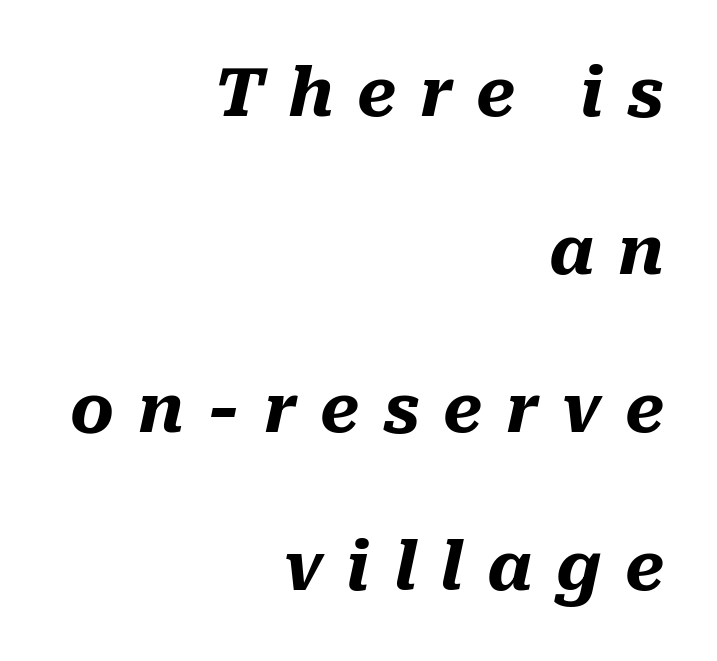
The image shows 67 px heavy type, italic (leaning right); set right-aligned, loose line spacing (2.36x), unusually wide letter spacing (+0.35 em), not underlined; medium stroke contrast and a medium x-height.
